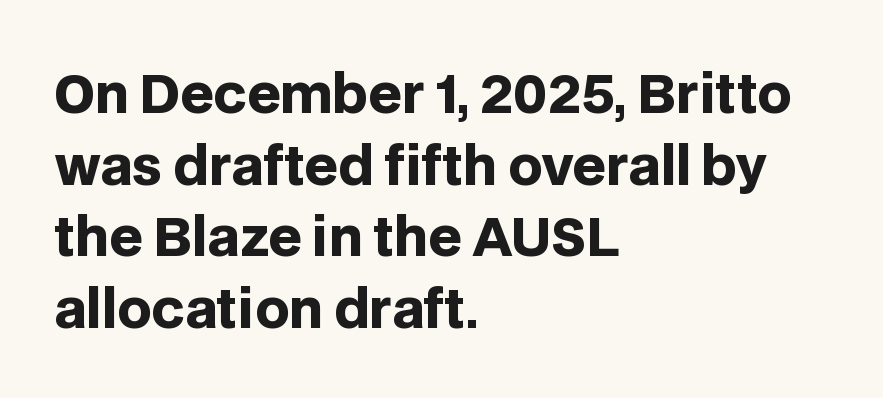
{"serif": "no", "italic": "no", "bold": "yes", "weight": "heavy", "width": "normal", "stroke_contrast": "low", "x_height": "large", "monospaced": "no", "underline": "no", "align": "left", "line_spacing": "normal", "line_spacing_ratio": 1.35, "letter_spacing": "normal", "letter_spacing_em": 0.0, "glyph_px": 53}
